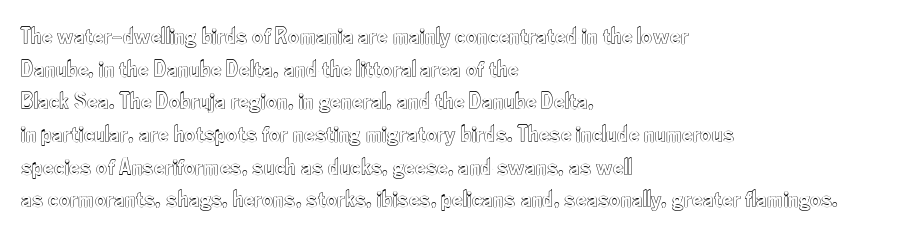
Q: Is the text italic (slanted)? A: No, it is upright.
Q: Is the text underlined? A: No.
Q: How is the paragraph aligned? A: Left-aligned.
Q: Is the spacing between letters normal or unusually wide? A: Normal.
Q: Is the spacing between lines tight, normal or loose? A: Normal.
